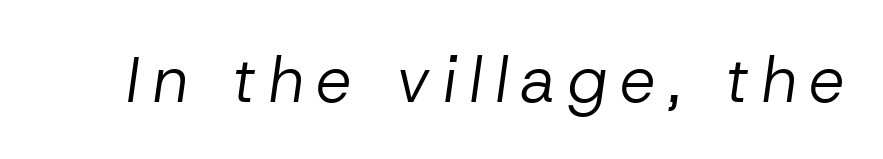
The typography opts for an oblique posture over an upright one. The typeface has the unassuming heft of standard copy or less. Do the characters align in a grid? No, the font is proportional. This rendering features lettering with no underline.
